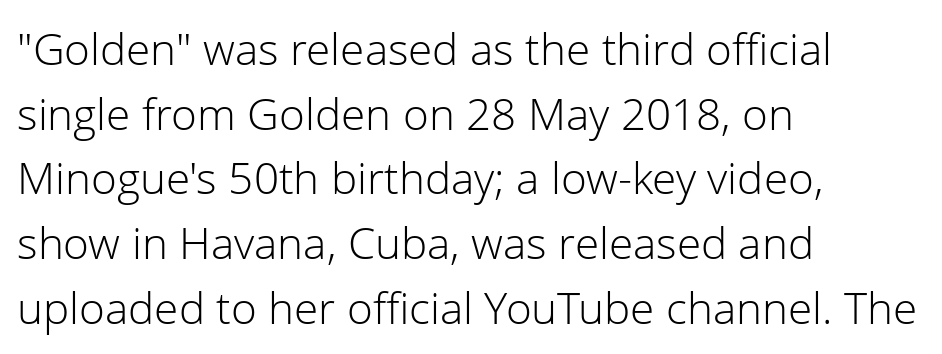
Q: Is the text bold? A: No.
Q: Is the text italic (slanted)? A: No, it is upright.
Q: Is the typeface a serif or a sans-serif typeface? A: Sans-serif.
Q: Is the text underlined? A: No.
Q: How is the paragraph aligned? A: Left-aligned.
Q: Is the spacing between letters normal or unusually wide? A: Normal.
Q: Is the spacing between lines tight, normal or loose? A: Normal.
Q: Width (condensed, normal, or wide)? A: Normal.
Q: Stroke contrast? A: Low.
Q: x-height? A: Medium.
Q: Monospaced? A: No.
